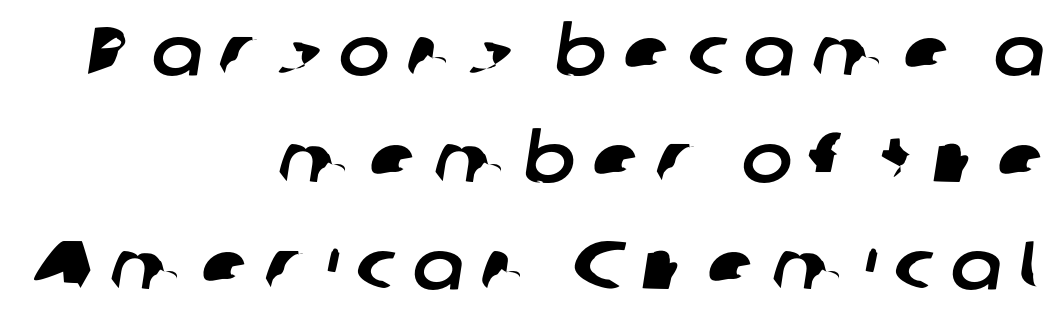
{"serif": "no", "width": "normal", "stroke_contrast": "low", "x_height": "medium", "monospaced": "no", "underline": "no", "align": "right", "line_spacing": "normal", "line_spacing_ratio": 1.57, "letter_spacing": "wide", "letter_spacing_em": 0.25, "glyph_px": 68}
